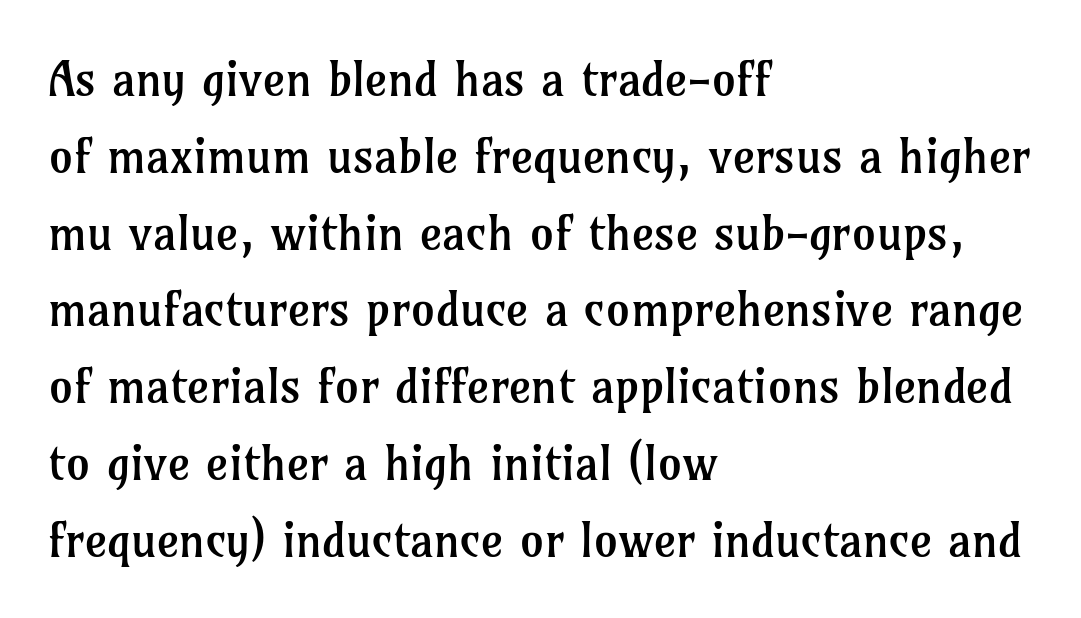
Q: Is the text bold? A: No.
Q: Is the text italic (slanted)? A: No, it is upright.
Q: Is the typeface a serif or a sans-serif typeface? A: Serif.
Q: Is the text underlined? A: No.
Q: How is the paragraph aligned? A: Left-aligned.
Q: Is the spacing between letters normal or unusually wide? A: Normal.
Q: Is the spacing between lines tight, normal or loose? A: Normal.
Q: Width (condensed, normal, or wide)? A: Normal.
Q: Stroke contrast? A: Low.
Q: x-height? A: Medium.
Q: Monospaced? A: No.
